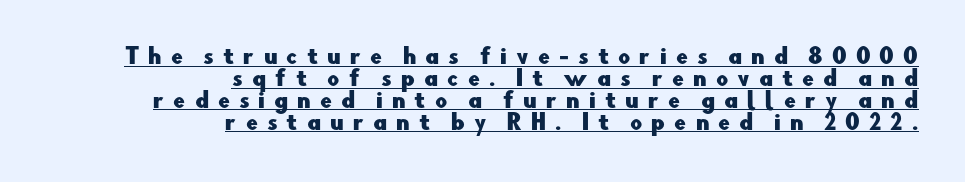
The image shows 21 px text type, upright; set right-aligned, tight line spacing (1.04x), unusually wide letter spacing (+0.43 em), underlined.
